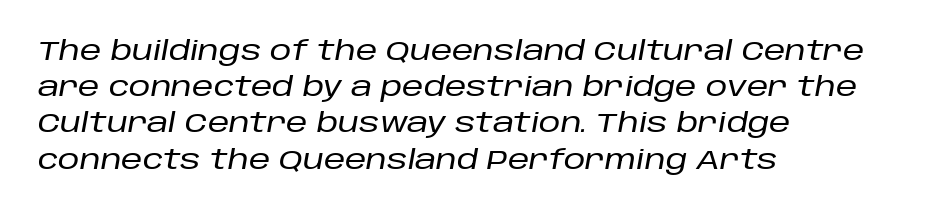
Q: Is the text italic (slanted)? A: Yes, it leans right by about 10 degrees.
Q: Is the text underlined? A: No.
Q: How is the paragraph aligned? A: Left-aligned.
Q: Is the spacing between letters normal or unusually wide? A: Normal.
Q: Is the spacing between lines tight, normal or loose? A: Normal.
